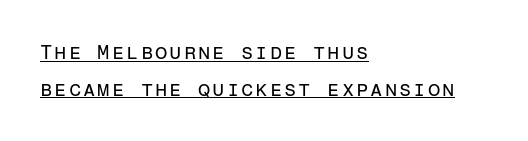
Q: Is the text bold? A: No.
Q: Is the text italic (slanted)? A: No, it is upright.
Q: Is the text underlined? A: Yes.
Q: How is the paragraph aligned? A: Left-aligned.
